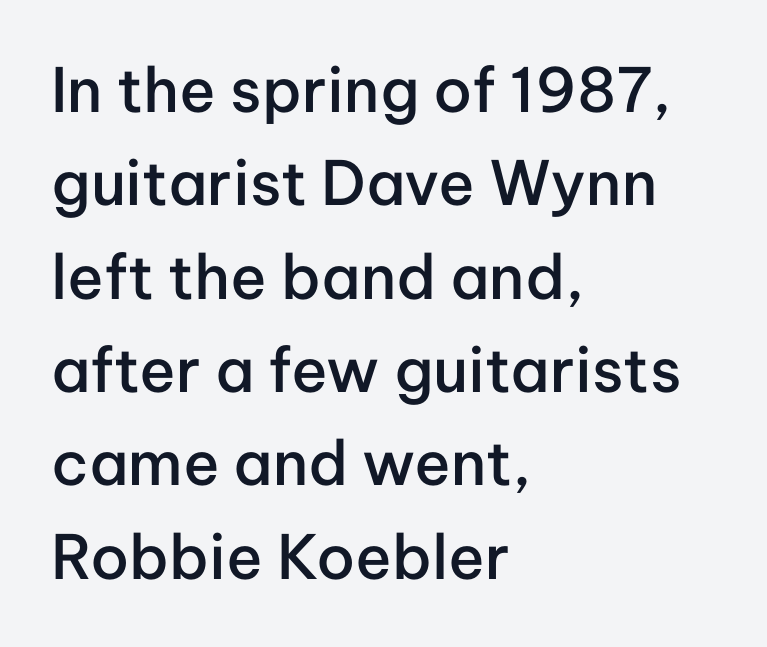
Q: Is the text bold? A: Semi-bold.
Q: Is the text italic (slanted)? A: No, it is upright.
Q: Is the typeface a serif or a sans-serif typeface? A: Sans-serif.
Q: Is the text underlined? A: No.
Q: How is the paragraph aligned? A: Left-aligned.
Q: Is the spacing between letters normal or unusually wide? A: Normal.
Q: Is the spacing between lines tight, normal or loose? A: Normal.
Q: Width (condensed, normal, or wide)? A: Normal.
Q: Stroke contrast? A: Low.
Q: x-height? A: Medium.
Q: Monospaced? A: No.
